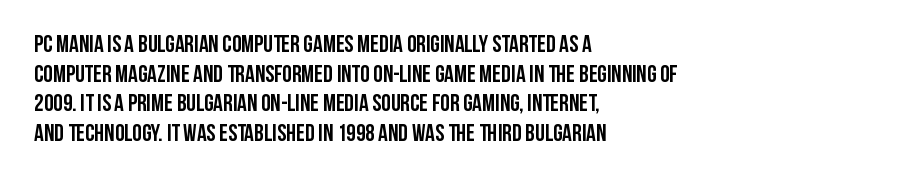
Q: Is the text bold? A: Yes.
Q: Is the text italic (slanted)? A: No, it is upright.
Q: Is the text underlined? A: No.
Q: How is the paragraph aligned? A: Left-aligned.
Q: Is the spacing between letters normal or unusually wide? A: Normal.
